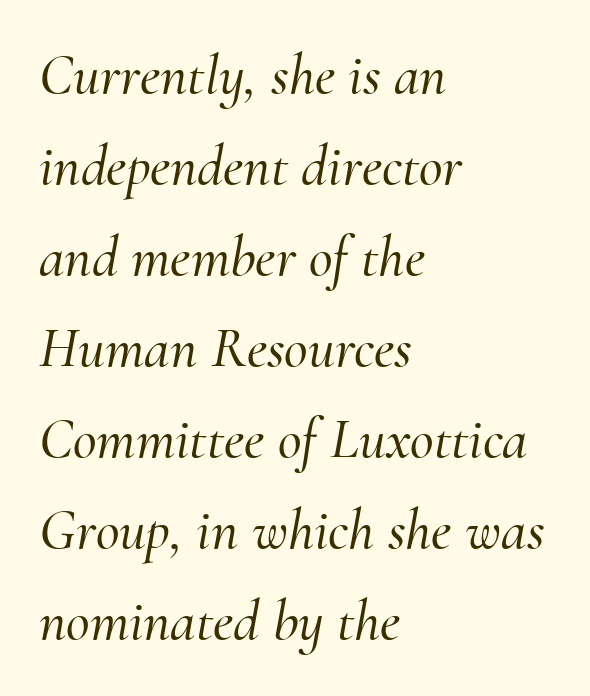
{"serif": "yes", "italic": "yes", "lean": "right", "slant_degrees": 10, "width": "normal", "stroke_contrast": "medium", "x_height": "small", "monospaced": "no", "underline": "no", "align": "left", "line_spacing": "normal", "line_spacing_ratio": 1.57, "letter_spacing": "normal", "letter_spacing_em": 0.0, "glyph_px": 58}
